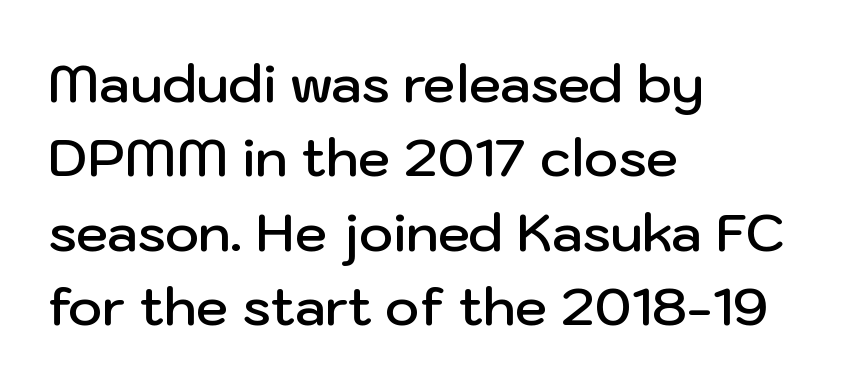
{"serif": "no", "italic": "no", "bold": "semi", "weight": "semibold", "width": "normal", "stroke_contrast": "low", "x_height": "medium", "monospaced": "no", "underline": "no", "align": "left", "line_spacing": "normal", "line_spacing_ratio": 1.43, "letter_spacing": "normal", "letter_spacing_em": 0.0, "glyph_px": 52}
